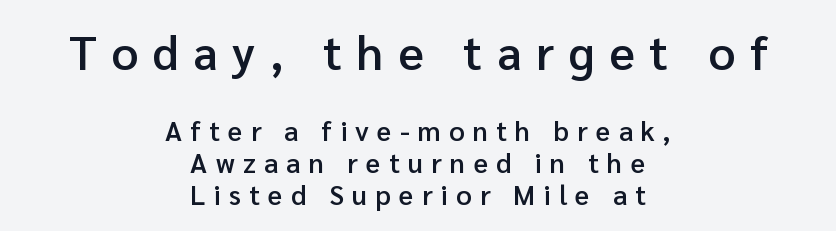
{"serif": "no", "italic": "no", "bold": "semi", "weight": "semibold", "width": "normal", "stroke_contrast": "low", "x_height": "medium", "monospaced": "no", "underline": "no", "align": "center", "line_spacing_ratio": 1.18, "letter_spacing": "wide", "letter_spacing_em": 0.31, "larger_block": "first", "size_ratio": 1.74, "glyph_px": 47}
